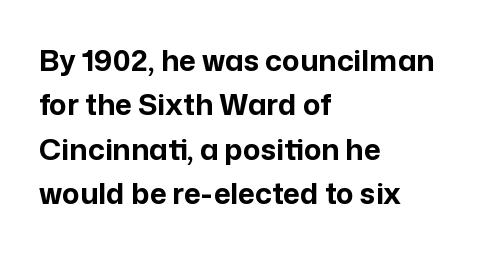
Q: Is the text bold? A: Yes.
Q: Is the text italic (slanted)? A: No, it is upright.
Q: Is the typeface a serif or a sans-serif typeface? A: Sans-serif.
Q: Is the text underlined? A: No.
Q: How is the paragraph aligned? A: Left-aligned.
Q: Is the spacing between letters normal or unusually wide? A: Normal.
Q: Is the spacing between lines tight, normal or loose? A: Normal.
Q: Width (condensed, normal, or wide)? A: Normal.
Q: Stroke contrast? A: Low.
Q: x-height? A: Medium.
Q: Monospaced? A: No.
